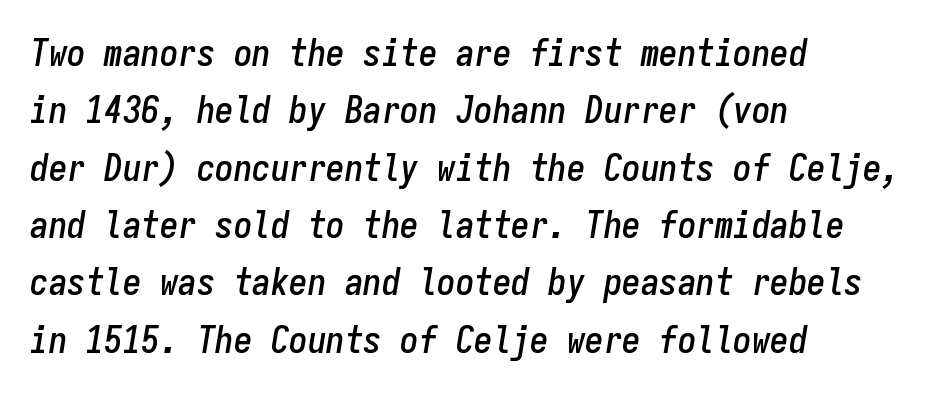
Q: Is the text italic (slanted)? A: Yes, it leans right by about 9 degrees.
Q: Is the text underlined? A: No.
Q: How is the paragraph aligned? A: Left-aligned.
Q: Is the spacing between letters normal or unusually wide? A: Normal.
Q: Is the spacing between lines tight, normal or loose? A: Normal.
Q: Width (condensed, normal, or wide)? A: Condensed.
Q: Stroke contrast? A: Low.
Q: x-height? A: Medium.
Q: Monospaced? A: Yes.
